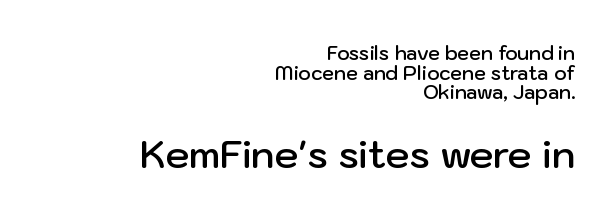
Reading top to bottom, the characters get bigger at the block break. The letters carry no serifs — their stems end cleanly without finishing strokes. These lines huddle together more closely than default settings would place them. Posture: upright roman. The sample has been set in demibold, a notch under bold.
